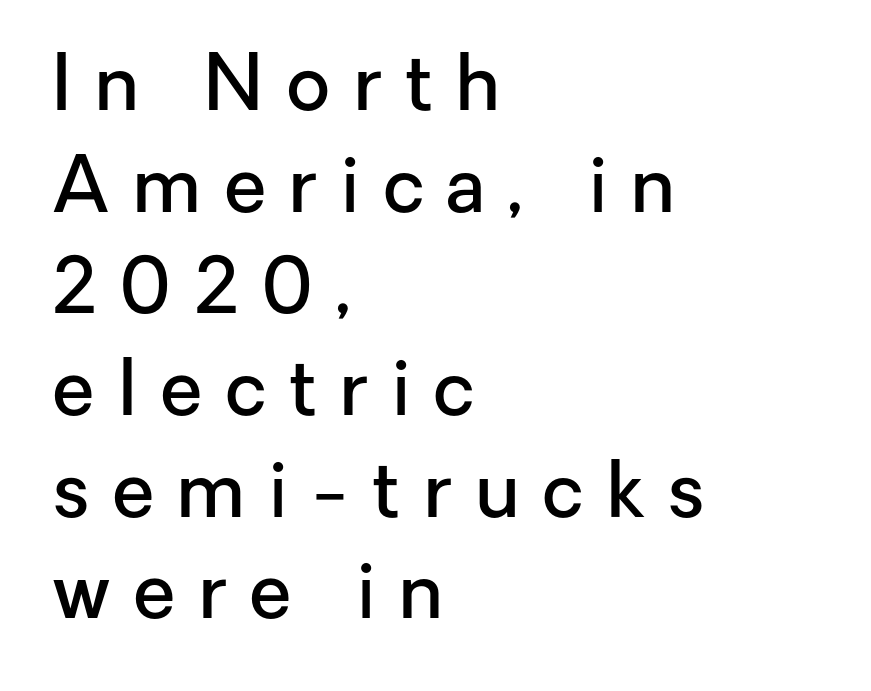
Has an underline been added? It has not. The axis of the letterforms is exactly vertical. Casual observation: everything's shoved over to the left. This rendering employs a face without finishing strokes, i.e., a sans-serif. These lines sit exactly where default settings would place them.
